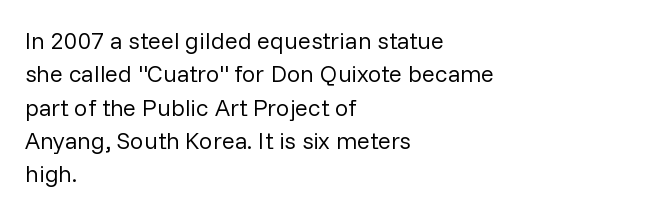
The image shows 24 px text type, upright; set left-aligned, normal line spacing (1.39x), normal letter spacing, not underlined.
